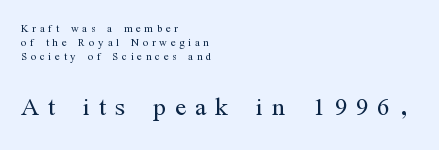
Q: Is the text bold? A: No.
Q: Is the text italic (slanted)? A: No, it is upright.
Q: Is the typeface a serif or a sans-serif typeface? A: Serif.
Q: Is the text underlined? A: No.
Q: How is the paragraph aligned? A: Left-aligned.
Q: Is the spacing between letters normal or unusually wide? A: Unusually wide.
Q: Is the spacing between lines tight, normal or loose? A: Tight.
Q: Which block of text is set in a larger size, the first (top) or the second (bottom)? A: The second (bottom) one.
Q: Width (condensed, normal, or wide)? A: Condensed.
Q: Stroke contrast? A: Medium.
Q: x-height? A: Medium.
Q: Monospaced? A: No.
